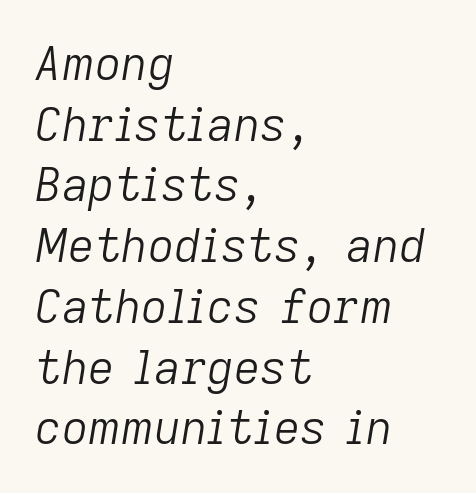
This sample uses an oblique cut, with every glyph tilted off the vertical. The block of text has a typical density, with ordinary space between rows. The face looks like a standard text weight, possibly lighter. The compositor pushed each line to the left boundary.
